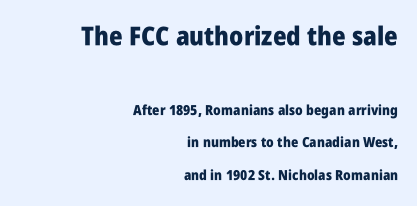
The image shows 26 px bold type, upright; set right-aligned, loose line spacing (2.34x), normal letter spacing, not underlined; the first (top) block is 1.86x larger.
